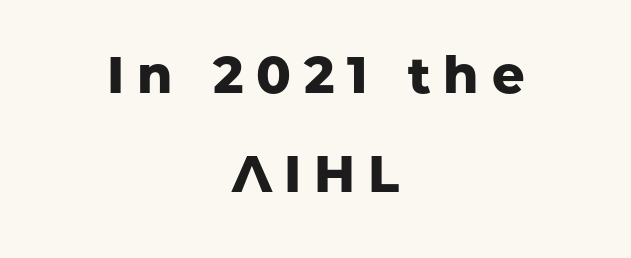
Q: Is the text bold? A: Yes.
Q: Is the text italic (slanted)? A: No, it is upright.
Q: Is the typeface a serif or a sans-serif typeface? A: Sans-serif.
Q: Is the text underlined? A: No.
Q: How is the paragraph aligned? A: Centered.
Q: Is the spacing between letters normal or unusually wide? A: Unusually wide.
Q: Is the spacing between lines tight, normal or loose? A: Loose.
Q: Width (condensed, normal, or wide)? A: Normal.
Q: Stroke contrast? A: Low.
Q: x-height? A: Medium.
Q: Monospaced? A: No.
